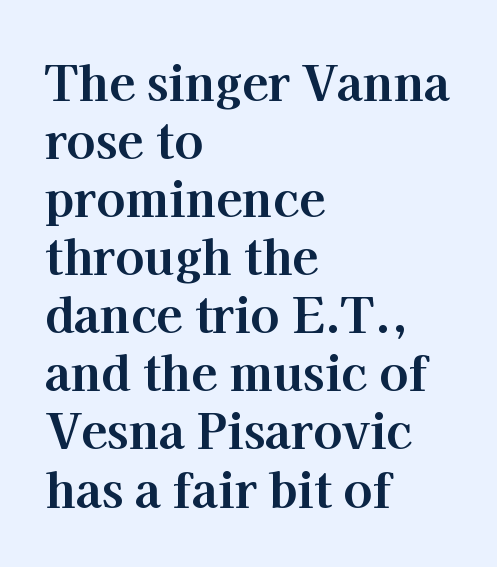
{"serif": "yes", "italic": "no", "bold": "yes", "weight": "bold", "width": "normal", "stroke_contrast": "high", "x_height": "medium", "monospaced": "no", "underline": "no", "align": "left", "line_spacing_ratio": 1.21, "letter_spacing": "normal", "letter_spacing_em": 0.0, "glyph_px": 48}
